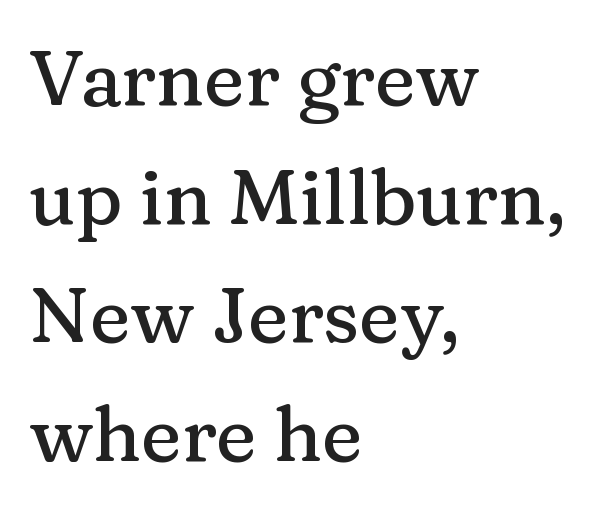
The image shows 77 px serif type, upright; set left-aligned, normal line spacing (1.54x), normal letter spacing, not underlined; medium stroke contrast and a medium x-height.
